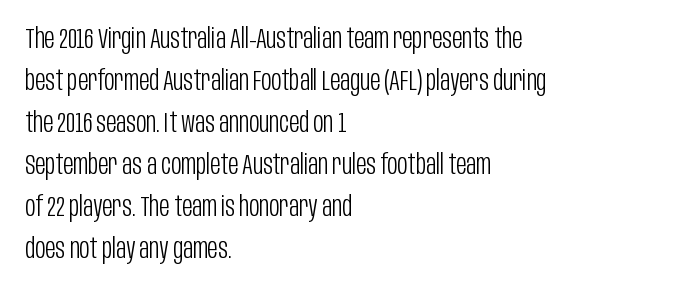
Q: Is the text bold? A: No.
Q: Is the text italic (slanted)? A: No, it is upright.
Q: Is the typeface a serif or a sans-serif typeface? A: Sans-serif.
Q: Is the text underlined? A: No.
Q: How is the paragraph aligned? A: Left-aligned.
Q: Is the spacing between letters normal or unusually wide? A: Normal.
Q: Is the spacing between lines tight, normal or loose? A: Normal.
Q: Width (condensed, normal, or wide)? A: Condensed.
Q: Stroke contrast? A: Low.
Q: x-height? A: Large.
Q: Monospaced? A: No.
